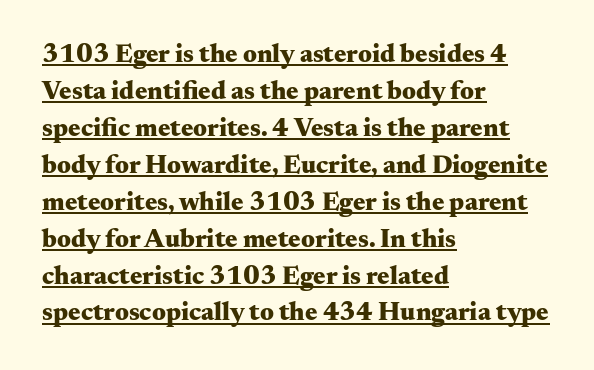
The image shows 26 px bold type, upright; set left-aligned, normal line spacing (1.42x), normal letter spacing, underlined.
